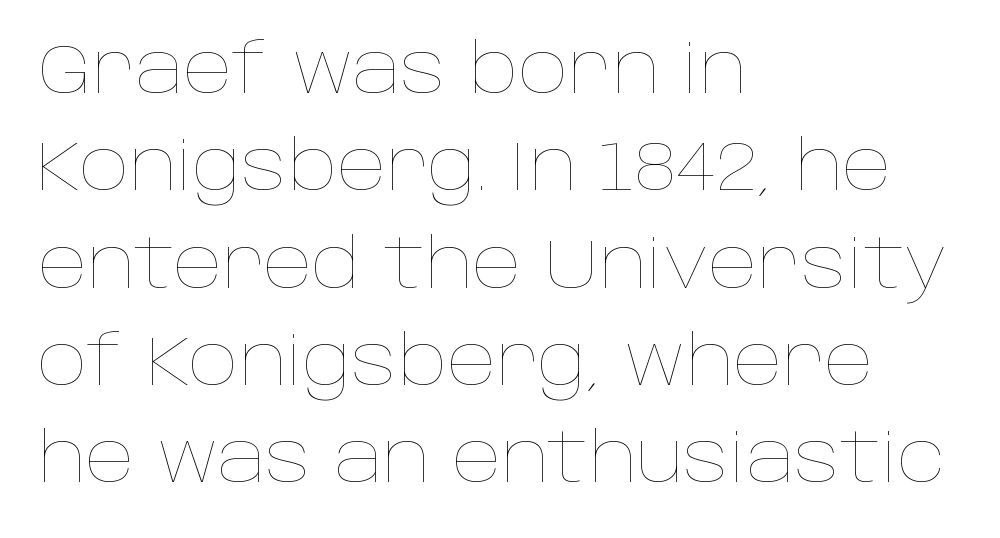
The characters are drawn with everyday or finer stroke widths. Baseline-to-baseline distance is the conventional proportion of letter height. A typesetter would call this proportional, since set widths differ per character. The axis of the letterforms is exactly vertical.
